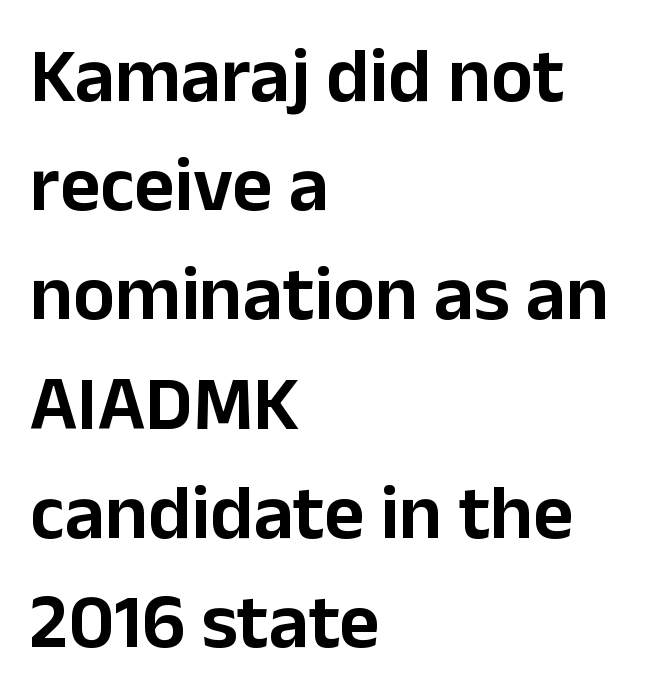
Look at the bottom of the vertical strokes: they stop flat, with no serifs. Style check: upright. Do the characters align in a grid? No, the font is proportional. Short note: letters normally spaced.
